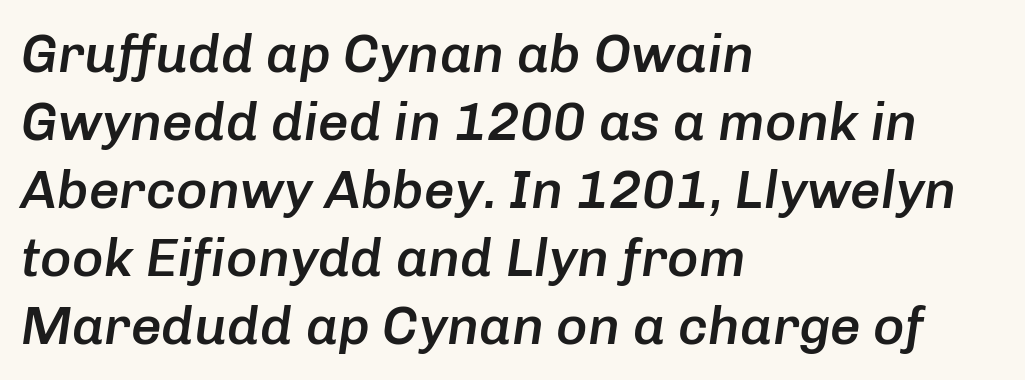
The image shows 54 px semibold type, italic (leaning right); set left-aligned, normal line spacing (1.26x), normal letter spacing, not underlined; low stroke contrast and a medium x-height.
